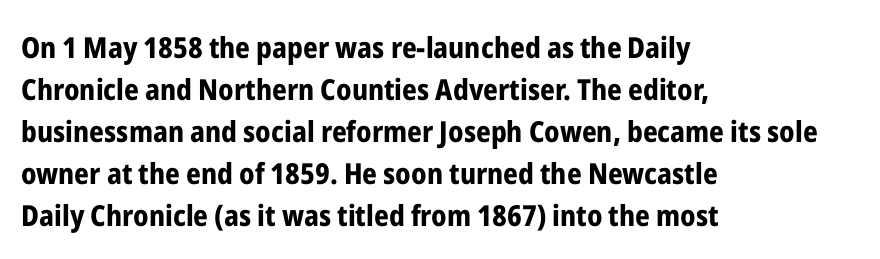
{"serif": "no", "italic": "no", "bold": "yes", "weight": "bold", "width": "condensed", "stroke_contrast": "low", "x_height": "medium", "monospaced": "no", "underline": "no", "align": "left", "line_spacing": "normal", "line_spacing_ratio": 1.45, "letter_spacing": "normal", "letter_spacing_em": 0.0, "glyph_px": 29}
